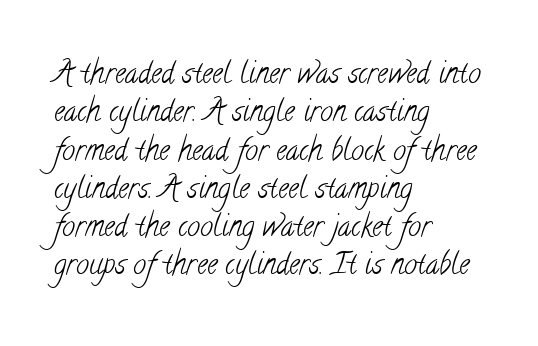
{"serif": "yes", "bold": "no", "weight": "light", "width": "condensed", "stroke_contrast": "low", "x_height": "small", "monospaced": "no", "underline": "no", "align": "left", "line_spacing": "normal", "line_spacing_ratio": 1.32, "letter_spacing": "normal", "letter_spacing_em": 0.0, "glyph_px": 29}
